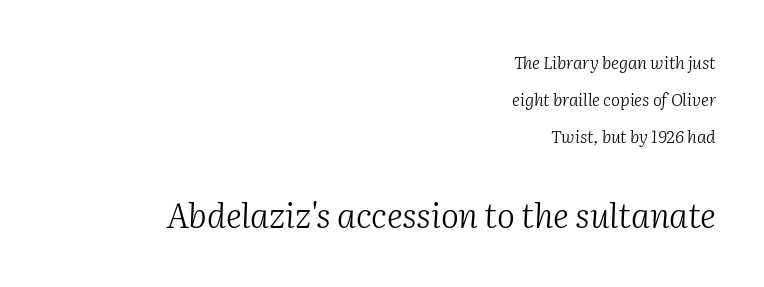
This layout puts the modest block above and the oversized block below. What's the leading like? Stretched, with rows far apart. These lines are rendered in a variable-pitch font. Tall strokes in this sample are angled rather than plumb. The letterforms sit shoulder to shoulder at normal distance. Each letter's strokes conclude with small projecting serifs.
